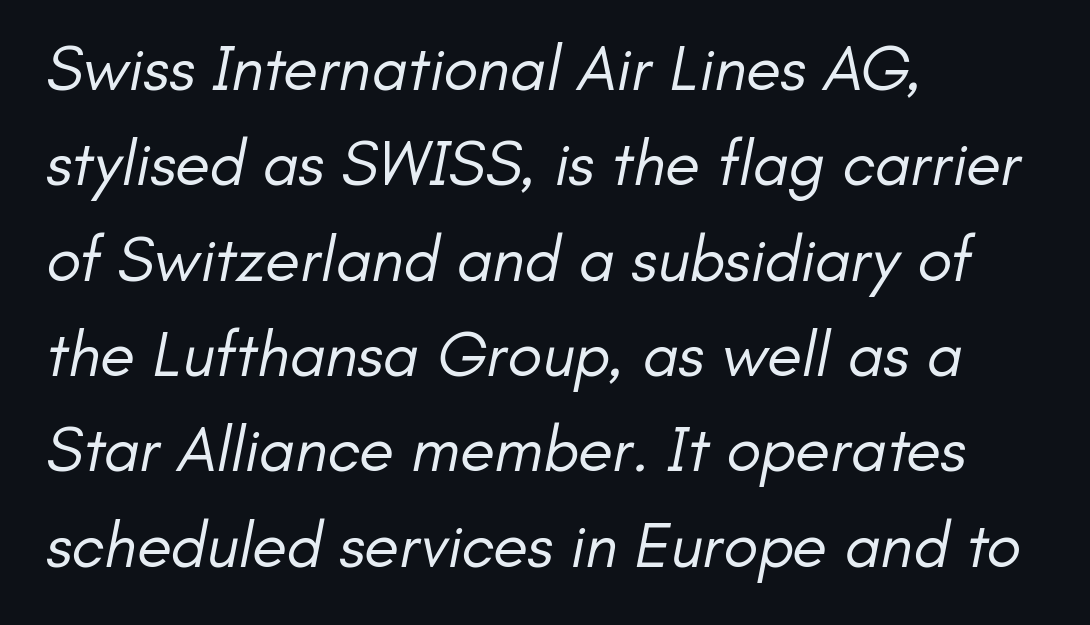
How would I describe the line gaps? Plain and ordinary. The compositor pushed each line to the left boundary. The weight would be labelled regular, book, light, or lighter still. A sans-serif font was chosen for this passage. You could call the tracking neutral — neither tight nor loose.
